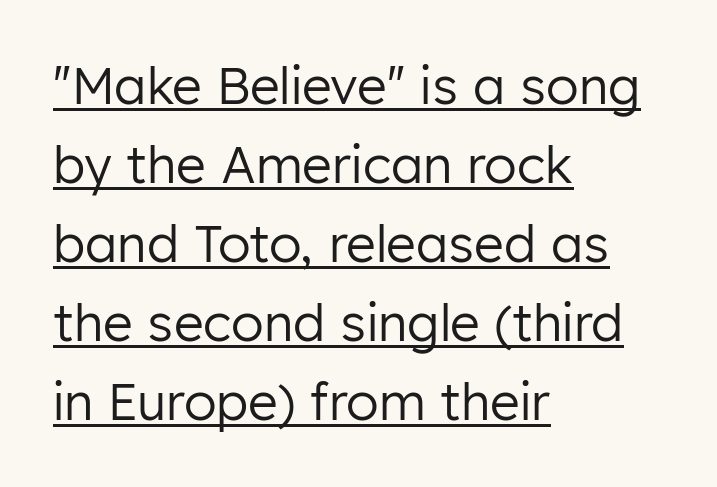
The image shows 51 px regular-weight sans-serif type, upright; set left-aligned, normal line spacing (1.55x), normal letter spacing, underlined; low stroke contrast and a medium x-height.
